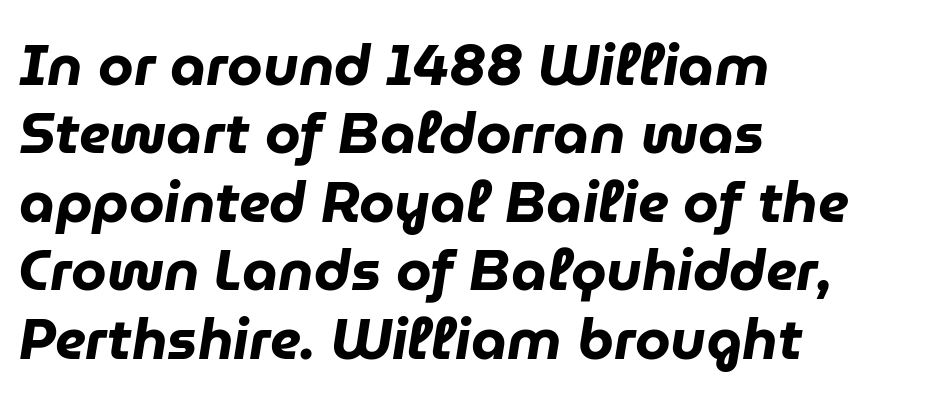
Every row of glyphs begins at an identical x-position on the left. The specimen reads as italic at a glance. Note the varied advance widths — an 'i' is clearly narrower than an 'm'. Set as a true bold cut, around the 700 mark. Here the glyphs are tracked normally, forming tight word shapes.
